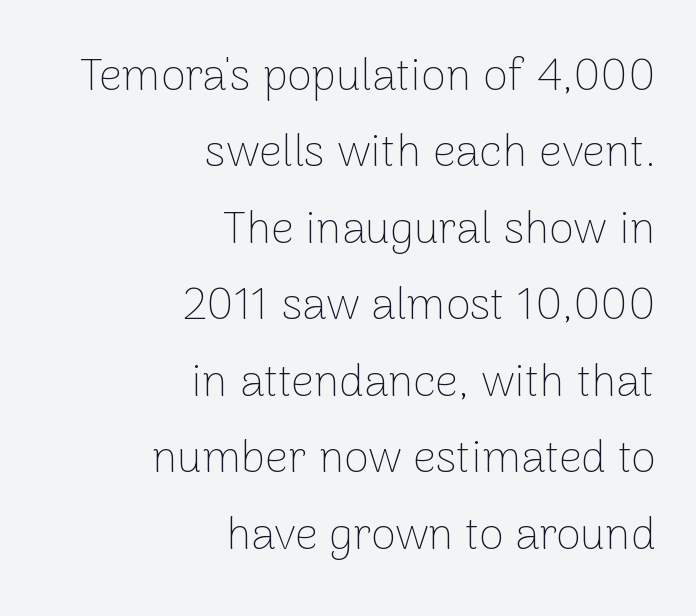
{"serif": "no", "italic": "no", "bold": "no", "weight": "thin", "width": "normal", "stroke_contrast": "low", "x_height": "medium", "monospaced": "no", "underline": "no", "align": "right", "line_spacing": "normal", "line_spacing_ratio": 1.7, "letter_spacing": "normal", "letter_spacing_em": 0.0, "glyph_px": 45}
